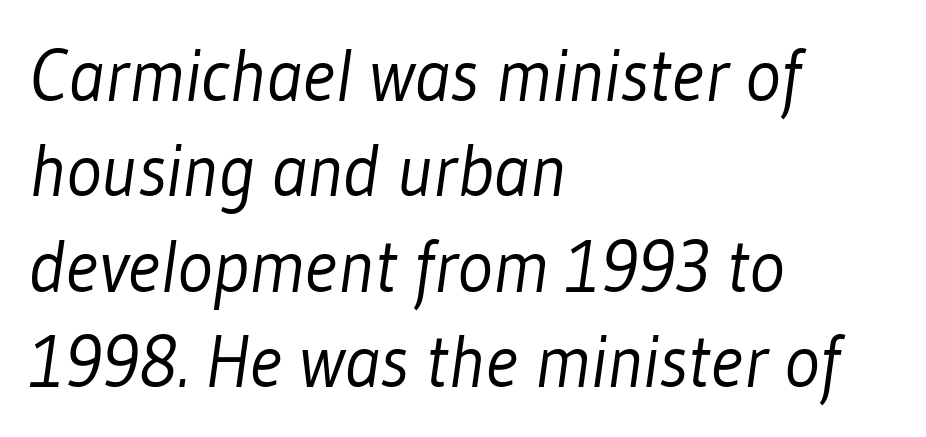
The image shows 74 px light, condensed sans-serif type; set left-aligned, normal line spacing (1.29x), normal letter spacing, not underlined; low stroke contrast and a medium x-height.
